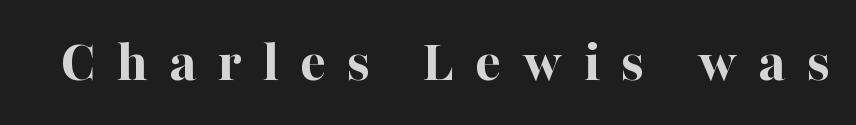
{"serif": "yes", "italic": "no", "bold": "yes", "weight": "bold", "width": "normal", "stroke_contrast": "high", "x_height": "medium", "monospaced": "no", "underline": "no", "letter_spacing": "wide", "letter_spacing_em": 0.35, "glyph_px": 60}
